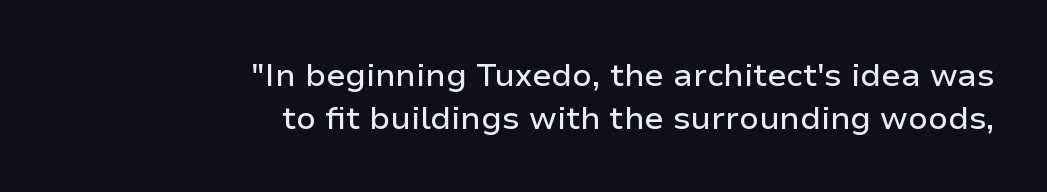
{"serif": "no", "italic": "no", "width": "normal", "stroke_contrast": "low", "x_height": "medium", "monospaced": "no", "underline": "no", "align": "right", "line_spacing": "normal", "line_spacing_ratio": 1.35, "letter_spacing": "normal", "letter_spacing_em": 0.0, "glyph_px": 32}
